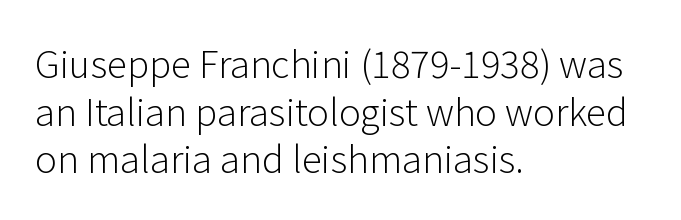
Q: Is the text bold? A: No.
Q: Is the text italic (slanted)? A: No, it is upright.
Q: Is the typeface a serif or a sans-serif typeface? A: Sans-serif.
Q: Is the text underlined? A: No.
Q: How is the paragraph aligned? A: Left-aligned.
Q: Is the spacing between letters normal or unusually wide? A: Normal.
Q: Is the spacing between lines tight, normal or loose? A: Normal.
Q: Width (condensed, normal, or wide)? A: Normal.
Q: Stroke contrast? A: Low.
Q: x-height? A: Medium.
Q: Monospaced? A: No.
